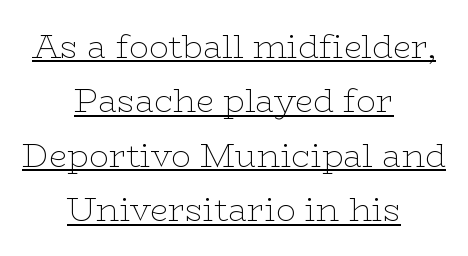
{"serif": "yes", "italic": "no", "bold": "no", "weight": "thin", "width": "wide", "stroke_contrast": "low", "x_height": "medium", "monospaced": "no", "underline": "yes", "align": "center", "line_spacing": "normal", "line_spacing_ratio": 1.65, "letter_spacing": "normal", "letter_spacing_em": 0.0, "glyph_px": 33}
